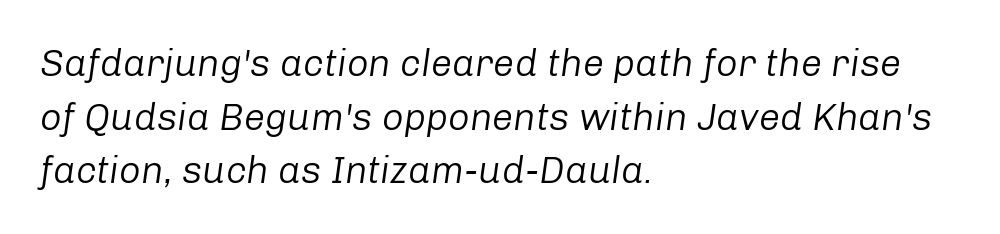
No chunkiness to these letters — they're not bold. A typesetter would call this proportional, since set widths differ per character. This sample uses plain, unmodified letter spacing. The typesetter chose a ragged-right arrangement here.
